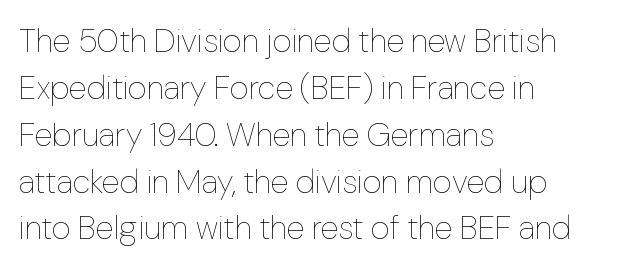
Q: Is the text bold? A: No.
Q: Is the text italic (slanted)? A: No, it is upright.
Q: Is the text underlined? A: No.
Q: How is the paragraph aligned? A: Left-aligned.
Q: Is the spacing between letters normal or unusually wide? A: Normal.
Q: Is the spacing between lines tight, normal or loose? A: Normal.
Q: Width (condensed, normal, or wide)? A: Normal.
Q: Stroke contrast? A: Low.
Q: x-height? A: Medium.
Q: Monospaced? A: No.
